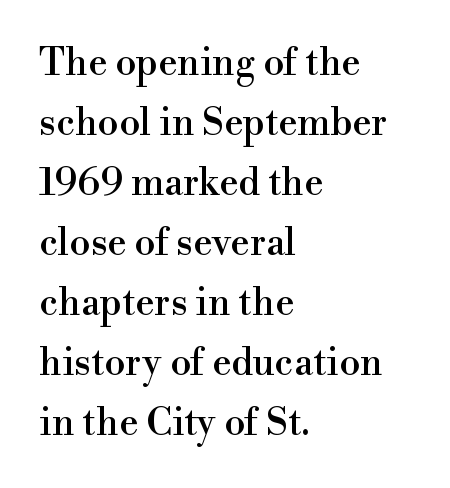
Q: Is the text italic (slanted)? A: No, it is upright.
Q: Is the typeface a serif or a sans-serif typeface? A: Serif.
Q: Is the text underlined? A: No.
Q: How is the paragraph aligned? A: Left-aligned.
Q: Is the spacing between letters normal or unusually wide? A: Normal.
Q: Is the spacing between lines tight, normal or loose? A: Normal.
Q: Width (condensed, normal, or wide)? A: Normal.
Q: Stroke contrast? A: High.
Q: x-height? A: Small.
Q: Monospaced? A: No.
